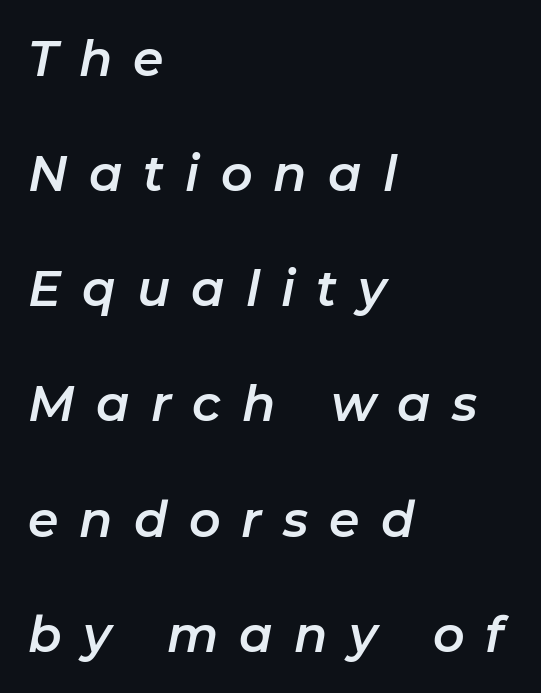
{"italic": "yes", "lean": "right", "slant_degrees": 11, "width": "normal", "stroke_contrast": "low", "x_height": "medium", "monospaced": "no", "underline": "no", "align": "left", "line_spacing": "loose", "line_spacing_ratio": 2.35, "letter_spacing": "wide", "letter_spacing_em": 0.43, "glyph_px": 49}
